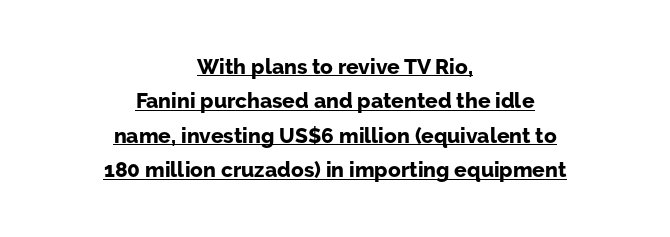
The image shows 21 px bold type, upright; set centered, normal line spacing (1.64x), normal letter spacing, underlined.
